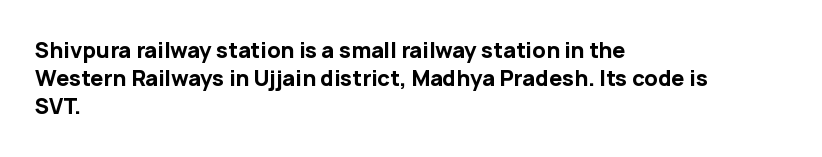
The image shows 21 px bold type, upright; set left-aligned, normal line spacing (1.34x), normal letter spacing, not underlined.
